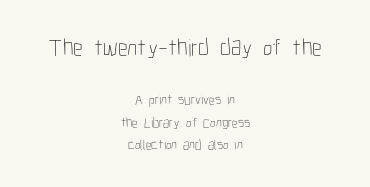
Italic: no, the glyphs are upright roman. No chunkiness to these letters — they're not bold. Any mark beneath the type? The region is blank. Leftover space on each line is divided equally before and after the words. The space between consecutive lines is moderate. This sample uses plain, unmodified letter spacing.
